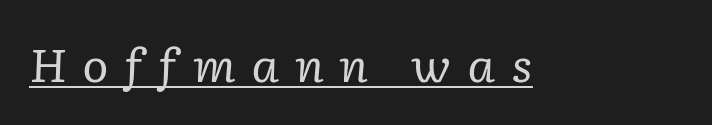
{"serif": "yes", "italic": "yes", "lean": "right", "slant_degrees": 2, "bold": "no", "weight": "regular", "width": "normal", "stroke_contrast": "low", "x_height": "medium", "monospaced": "no", "underline": "yes", "letter_spacing": "wide", "letter_spacing_em": 0.34, "glyph_px": 45}
